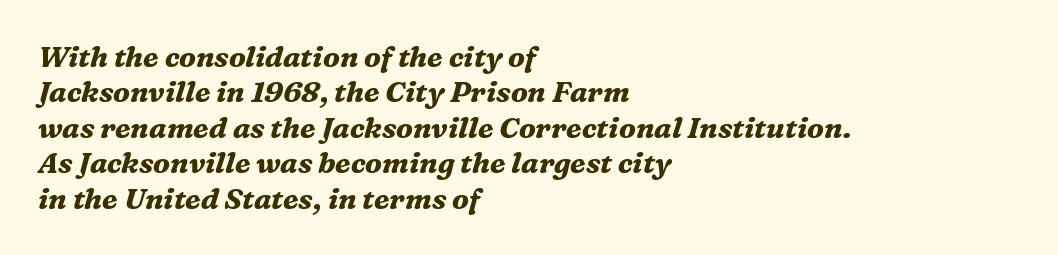
{"serif": "yes", "italic": "yes", "lean": "right", "slant_degrees": 16, "bold": "yes", "weight": "bold", "width": "normal", "stroke_contrast": "medium", "x_height": "medium", "monospaced": "no", "underline": "no", "align": "left", "line_spacing_ratio": 1.22, "letter_spacing": "normal", "letter_spacing_em": 0.0, "glyph_px": 29}
